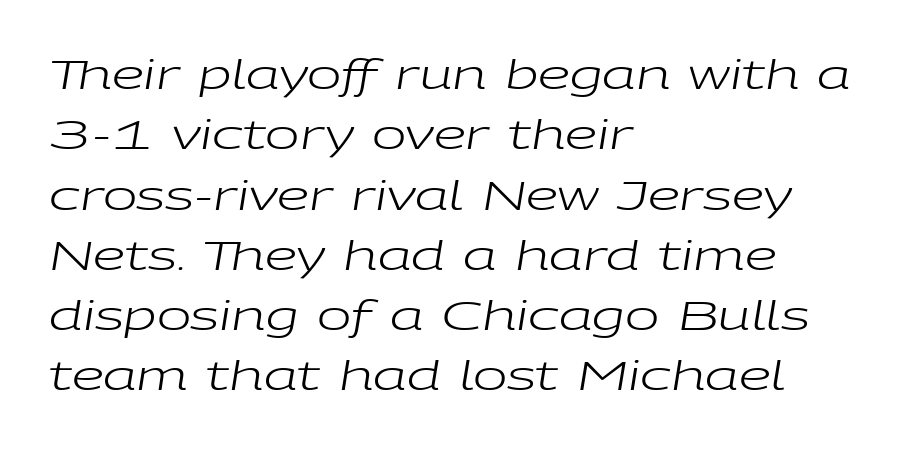
The image shows 41 px regular-weight, wide type, italic (leaning right); set left-aligned, normal line spacing (1.47x), normal letter spacing, not underlined; low stroke contrast and a medium x-height.
